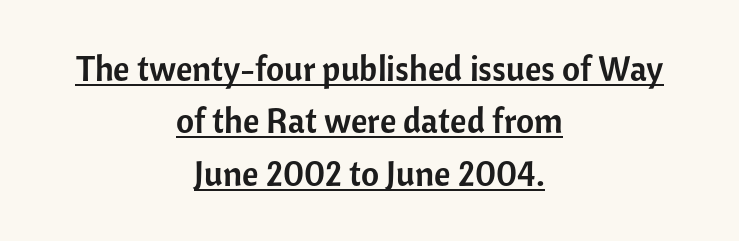
Q: Is the text italic (slanted)? A: No, it is upright.
Q: Is the typeface a serif or a sans-serif typeface? A: Sans-serif.
Q: Is the text underlined? A: Yes.
Q: How is the paragraph aligned? A: Centered.
Q: Is the spacing between letters normal or unusually wide? A: Normal.
Q: Is the spacing between lines tight, normal or loose? A: Normal.
Q: Width (condensed, normal, or wide)? A: Normal.
Q: Stroke contrast? A: Low.
Q: x-height? A: Medium.
Q: Monospaced? A: No.
